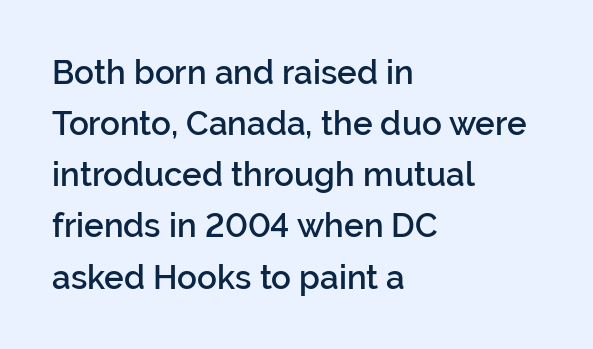
Think of a printed novel: that variable character pitch is what you see here. Spacing between characters is what you'd get straight out of the box. A classic flush-left, rag-right setting is used for this passage. Nothing sits at the stroke ends, so this counts as sans-serif. Just letters on the line, the space beneath them empty. Every letter is mildly thick-stroked: semibold rather than bold.
